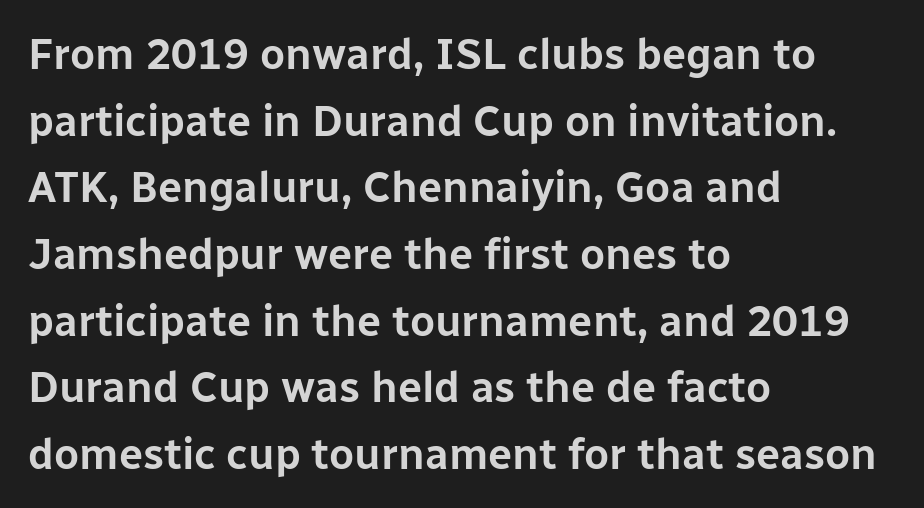
{"serif": "no", "italic": "no", "width": "normal", "stroke_contrast": "low", "x_height": "medium", "monospaced": "no", "underline": "no", "align": "left", "line_spacing": "normal", "line_spacing_ratio": 1.55, "letter_spacing": "normal", "letter_spacing_em": 0.0, "glyph_px": 43}
